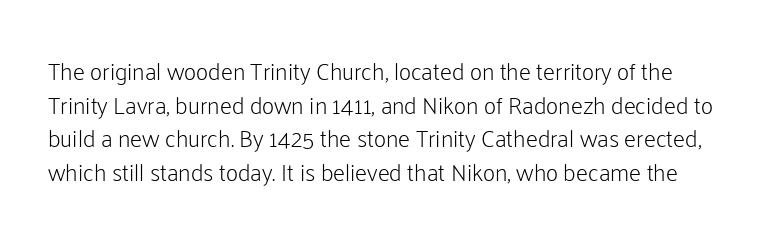
{"italic": "no", "bold": "no", "underline": "no", "line_spacing": "normal", "line_spacing_ratio": 1.4, "letter_spacing": "normal", "letter_spacing_em": 0.0, "glyph_px": 24}
